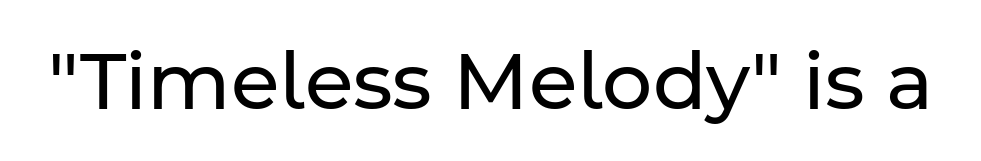
The image shows 79 px regular-weight sans-serif type, upright; set normal letter spacing, not underlined; low stroke contrast and a medium x-height.
